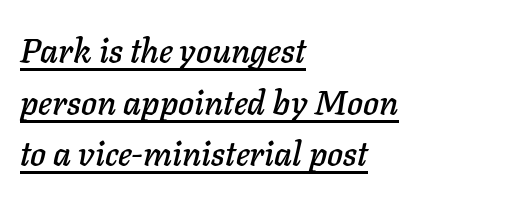
Q: Is the text italic (slanted)? A: Yes, it leans right by about 11 degrees.
Q: Is the text underlined? A: Yes.
Q: How is the paragraph aligned? A: Left-aligned.
Q: Is the spacing between letters normal or unusually wide? A: Normal.
Q: Is the spacing between lines tight, normal or loose? A: Normal.
Q: Width (condensed, normal, or wide)? A: Normal.
Q: Stroke contrast? A: Low.
Q: x-height? A: Medium.
Q: Monospaced? A: No.
